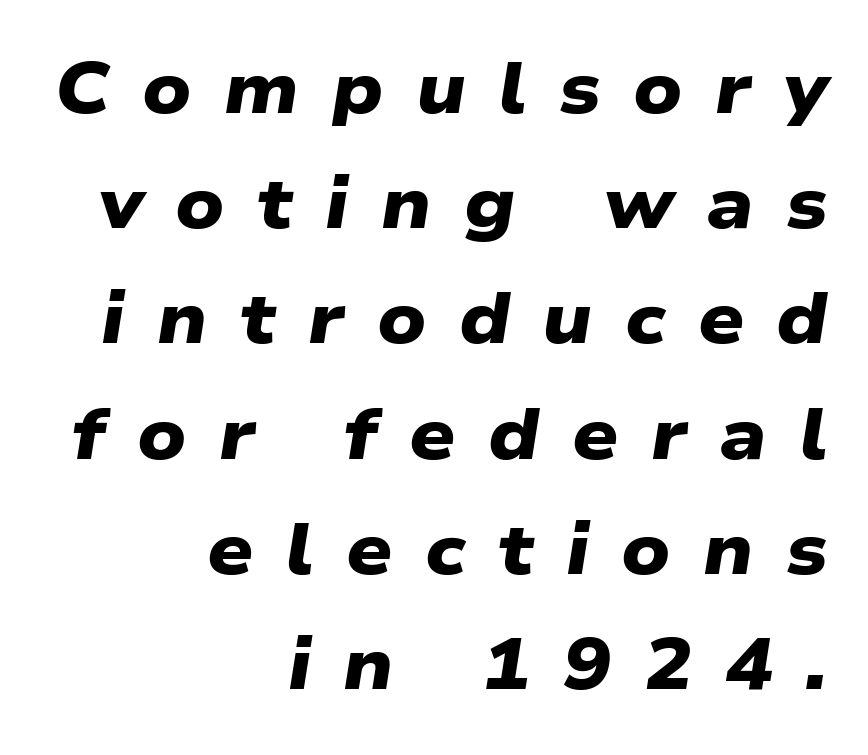
The image shows 72 px heavy, wide sans-serif type; set right-aligned, normal line spacing (1.6x), unusually wide letter spacing (+0.45 em), not underlined; low stroke contrast and a medium x-height.
